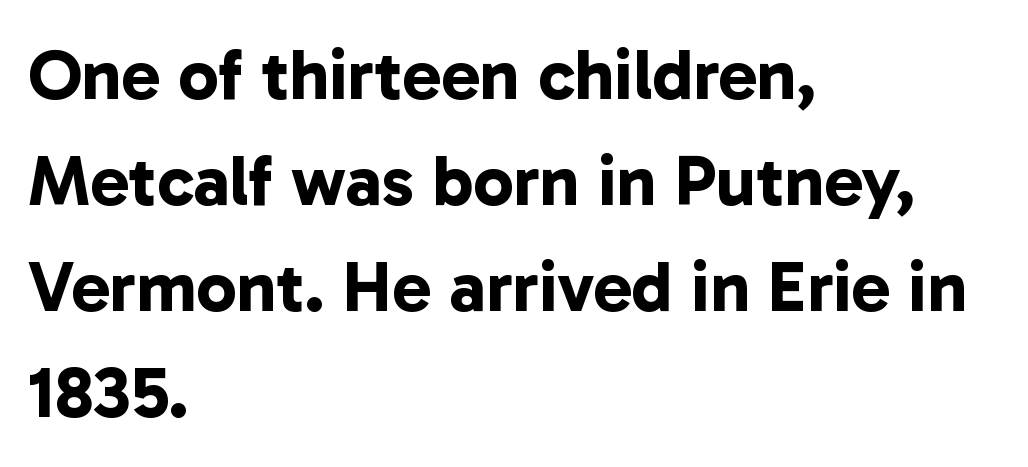
The image shows 72 px bold sans-serif type; set left-aligned, normal line spacing (1.47x), normal letter spacing, not underlined; low stroke contrast and a medium x-height.
